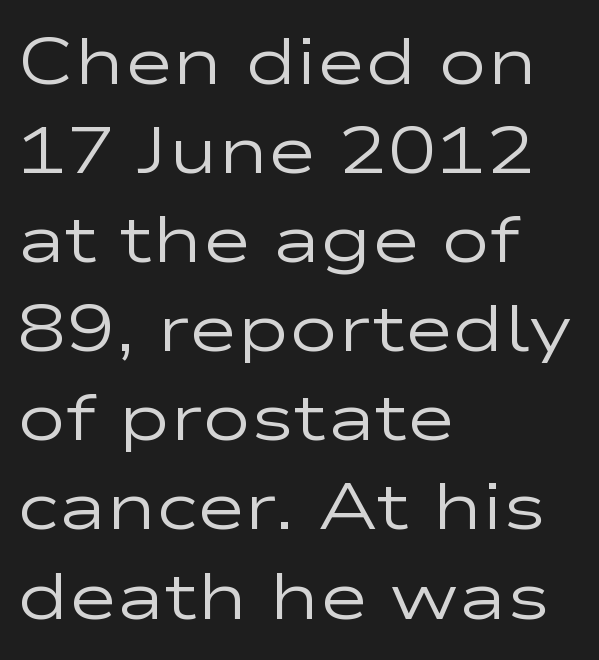
Q: Is the text bold? A: No.
Q: Is the text italic (slanted)? A: No, it is upright.
Q: Is the typeface a serif or a sans-serif typeface? A: Sans-serif.
Q: Is the text underlined? A: No.
Q: How is the paragraph aligned? A: Left-aligned.
Q: Is the spacing between letters normal or unusually wide? A: Normal.
Q: Is the spacing between lines tight, normal or loose? A: Normal.
Q: Width (condensed, normal, or wide)? A: Wide.
Q: Stroke contrast? A: Low.
Q: x-height? A: Medium.
Q: Monospaced? A: No.
